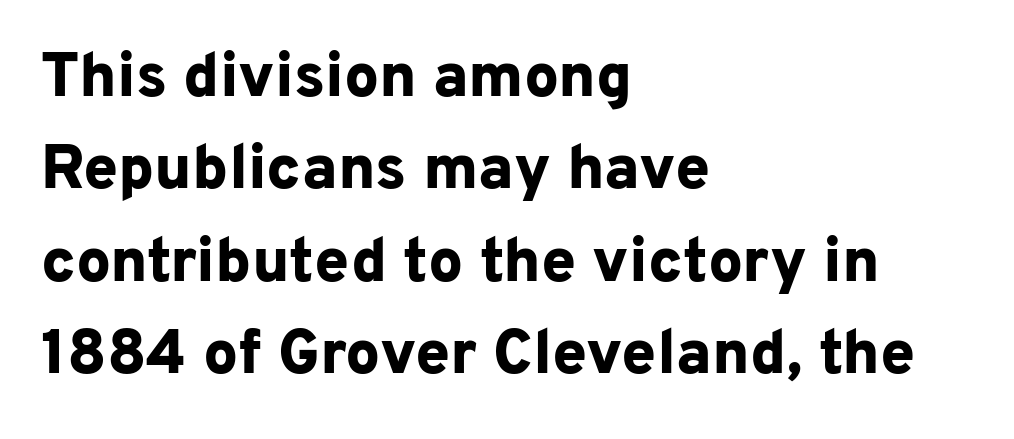
Q: Is the text bold? A: Yes.
Q: Is the text italic (slanted)? A: No, it is upright.
Q: Is the typeface a serif or a sans-serif typeface? A: Sans-serif.
Q: Is the text underlined? A: No.
Q: How is the paragraph aligned? A: Left-aligned.
Q: Is the spacing between letters normal or unusually wide? A: Normal.
Q: Is the spacing between lines tight, normal or loose? A: Normal.
Q: Width (condensed, normal, or wide)? A: Normal.
Q: Stroke contrast? A: Low.
Q: x-height? A: Medium.
Q: Monospaced? A: No.
